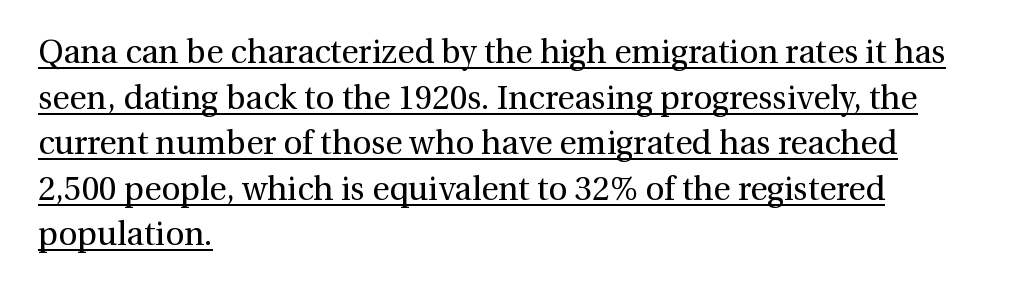
Style check: upright. The text block is weighted toward the left margin, trailing off unevenly rightward. On a weight scale, this lands at 450 or below. You could not count columns in this text — the font is proportionally spaced. Looks like someone drew a line under every word here. Students, note that the glyphs here touch the page at normal intervals.
